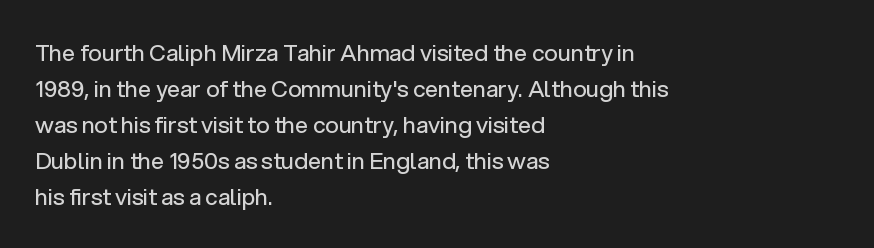
The foot of each line stays bare and open. It's the straight-up-and-down kind of type. The gaps between neighbouring characters are ordinary and unremarkable. A normal amount of white space separates one row of letters from the next. Typeset ragged right — the left edge is the straight one. Is the stroke heavy? The answer is a plain regular-or-lighter.
